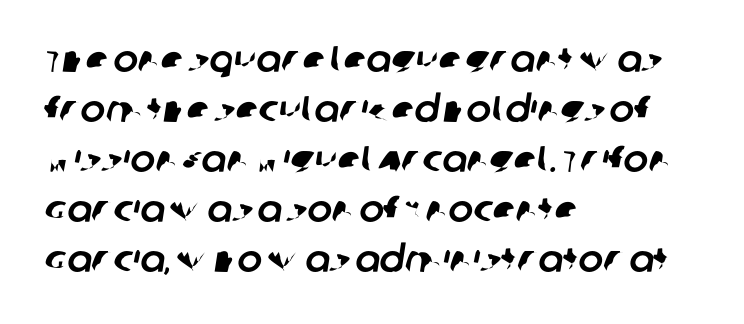
{"serif": "no", "width": "normal", "stroke_contrast": "low", "x_height": "large", "monospaced": "no", "underline": "no", "align": "left", "line_spacing": "normal", "line_spacing_ratio": 1.35, "letter_spacing": "normal", "letter_spacing_em": 0.0, "glyph_px": 37}
